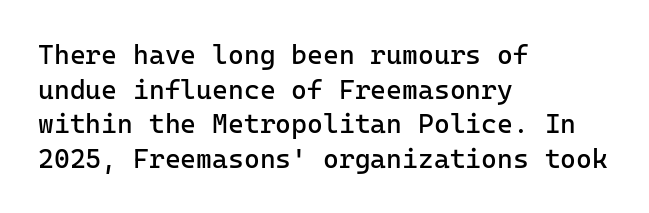
{"italic": "no", "bold": "no", "underline": "no", "align": "left", "line_spacing": "normal", "line_spacing_ratio": 1.28, "letter_spacing": "normal", "letter_spacing_em": 0.0, "glyph_px": 27}
